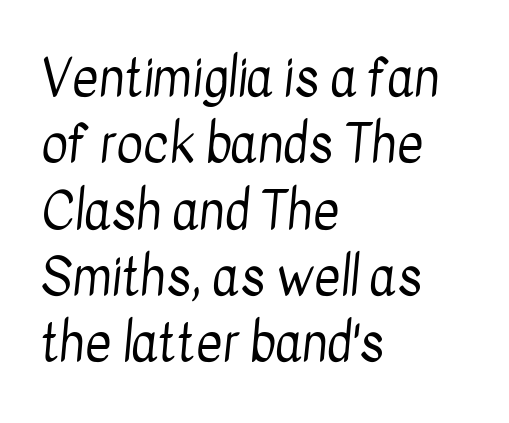
Is the block centered? No — it sits flush against the left margin. You can tell from the bare stems that sans-serif type was used. Is this a fixed-width face? No — the glyphs have proportional, varying widths. The line texture is even and compact thanks to regular tracking. Glance below the letters and you will spot only blank space.
